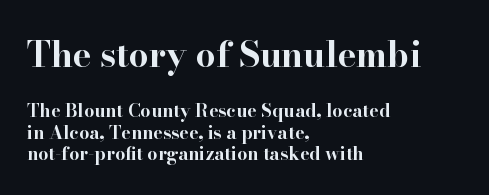
These lines are composed in type with serifs. Type without underlining. Default kerning and tracking; the words read as compact shapes. Do the characters align in a grid? No, the font is proportional. The font is running at its bold setting. Nope, not italic — everything's standing straight.
